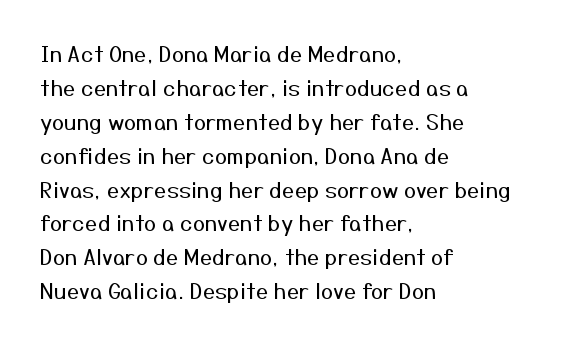
Q: Is the text bold? A: No.
Q: Is the text italic (slanted)? A: No, it is upright.
Q: Is the text underlined? A: No.
Q: How is the paragraph aligned? A: Left-aligned.
Q: Is the spacing between letters normal or unusually wide? A: Normal.
Q: Is the spacing between lines tight, normal or loose? A: Normal.
